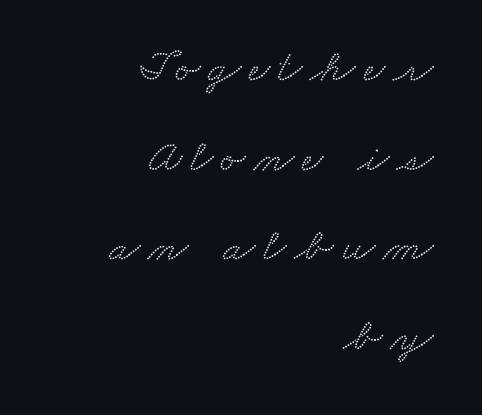
The image shows 46 px wide serif type; set right-aligned, loose line spacing (1.95x), not underlined; low stroke contrast and a small x-height.
